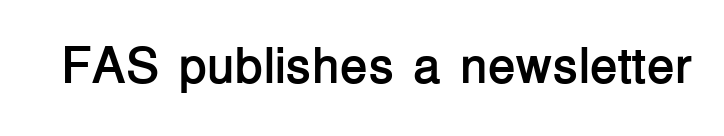
{"serif": "no", "italic": "no", "bold": "yes", "weight": "semibold", "width": "normal", "stroke_contrast": "low", "x_height": "medium", "monospaced": "no", "underline": "no", "letter_spacing": "normal", "letter_spacing_em": 0.0, "glyph_px": 51}
